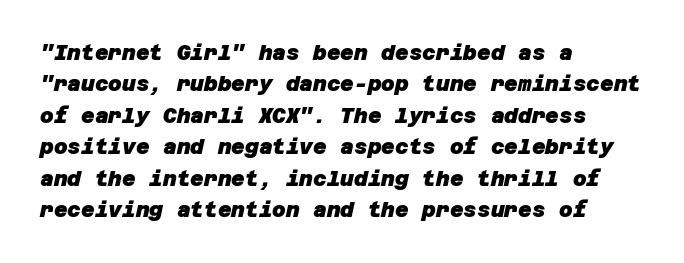
The image shows 21 px bold type; set left-aligned, normal line spacing (1.5x), normal letter spacing, not underlined.
